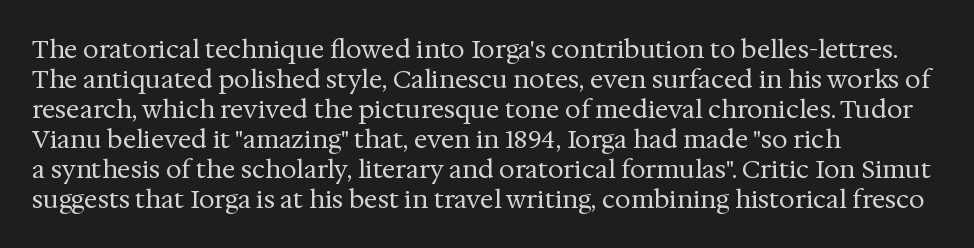
Q: Is the text bold? A: No.
Q: Is the text italic (slanted)? A: No, it is upright.
Q: Is the text underlined? A: No.
Q: How is the paragraph aligned? A: Left-aligned.
Q: Is the spacing between letters normal or unusually wide? A: Normal.
